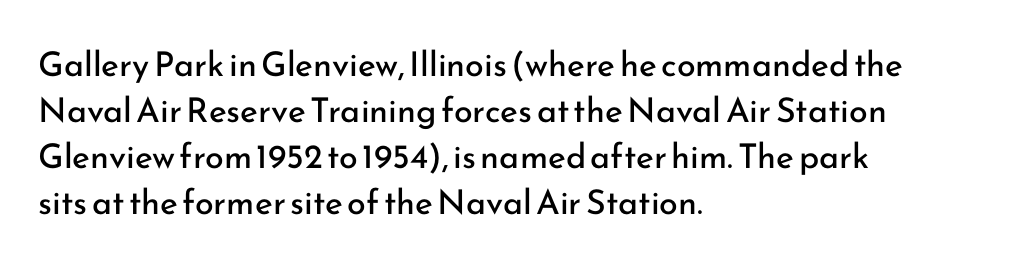
To sum up the face: it is a sans, with no serifs. These lines are rendered in a variable-pitch font. Inter-character spacing is left at the font's built-in metrics. Tall strokes in this sample are plumb rather than angled. This reads as an unemphasized weight, regular at the heaviest.
